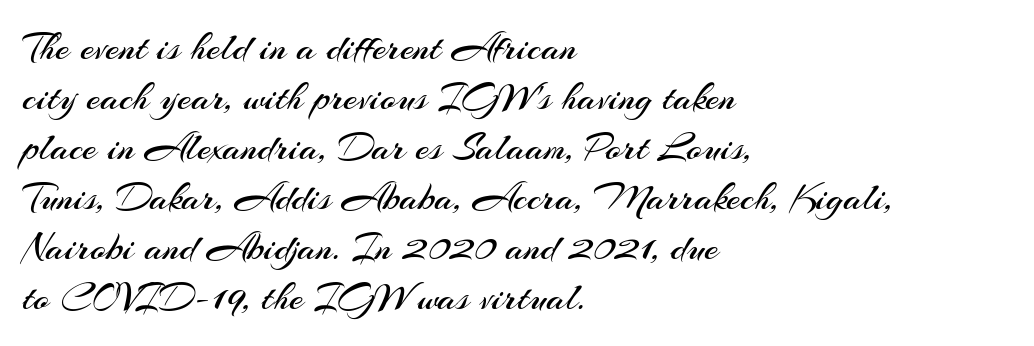
Q: Is the text bold? A: No.
Q: Is the text italic (slanted)? A: Yes.
Q: Is the typeface a serif or a sans-serif typeface? A: Sans-serif.
Q: Is the text underlined? A: No.
Q: How is the paragraph aligned? A: Left-aligned.
Q: Is the spacing between letters normal or unusually wide? A: Normal.
Q: Is the spacing between lines tight, normal or loose? A: Normal.
Q: Width (condensed, normal, or wide)? A: Normal.
Q: Stroke contrast? A: Medium.
Q: x-height? A: Small.
Q: Monospaced? A: No.
